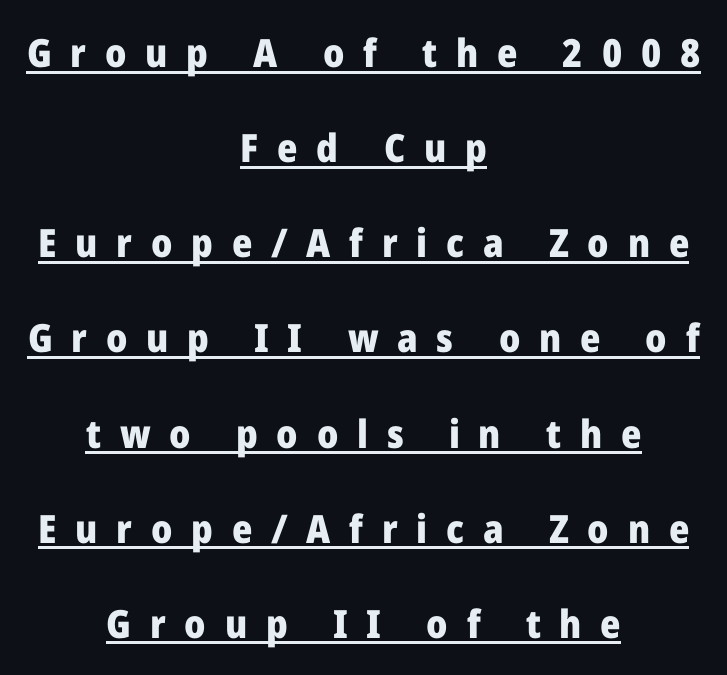
{"serif": "no", "italic": "no", "bold": "yes", "weight": "heavy", "width": "normal", "stroke_contrast": "low", "x_height": "medium", "monospaced": "no", "underline": "yes", "align": "center", "line_spacing": "loose", "line_spacing_ratio": 2.44, "letter_spacing": "wide", "letter_spacing_em": 0.48, "glyph_px": 39}
